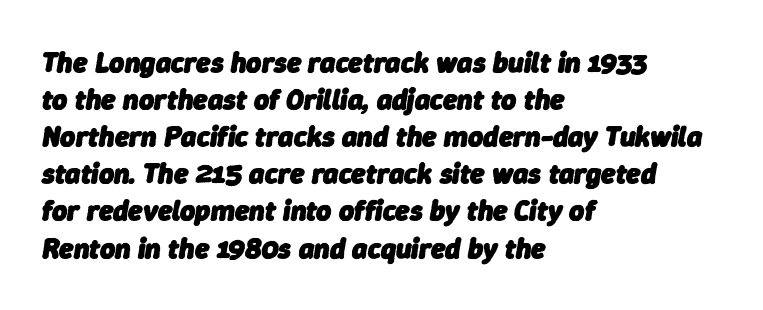
Quick note: italic. Typesetter's note: full bold, strokes at maximum text heaviness. A classic flush-left, rag-right setting is used for this passage. Do the characters align in a grid? No, the font is proportional.
